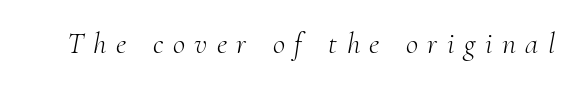
Letterform terminals end in serifs throughout the passage. Plain, unruled lines of type. Varying glyph widths throughout — classic text-font behaviour. Letters have the restrained weight of plain body copy at most. Characters follow at a spacing far wider than the type designer built in.
